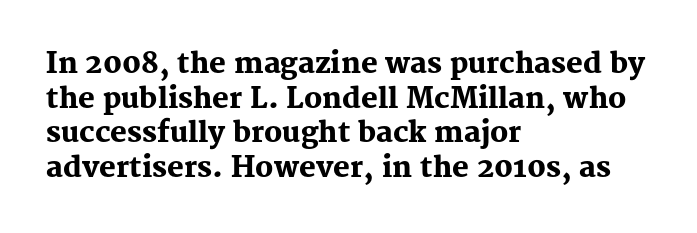
The image shows 28 px heavy serif type, upright; set left-aligned, line spacing 1.24x, normal letter spacing, not underlined; medium stroke contrast and a medium x-height.
